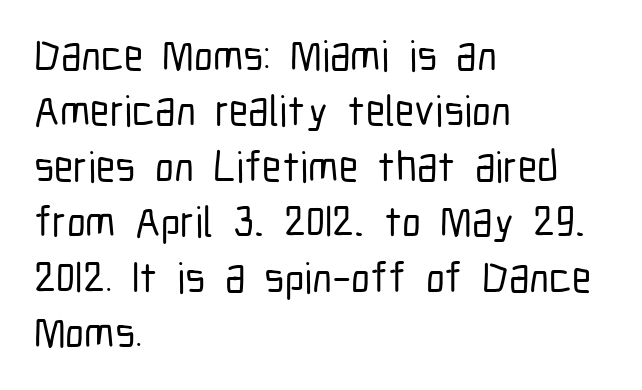
The image shows 43 px condensed sans-serif type, upright; set left-aligned, normal line spacing (1.29x), normal letter spacing, not underlined; low stroke contrast and a medium x-height.
